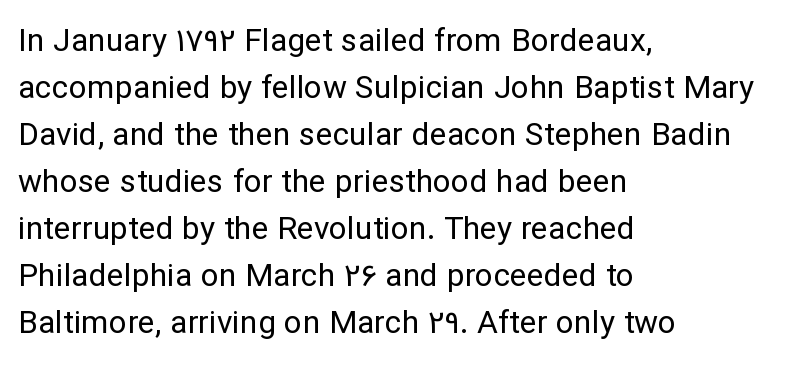
Q: Is the text bold? A: No.
Q: Is the text italic (slanted)? A: No, it is upright.
Q: Is the typeface a serif or a sans-serif typeface? A: Sans-serif.
Q: Is the text underlined? A: No.
Q: How is the paragraph aligned? A: Left-aligned.
Q: Is the spacing between letters normal or unusually wide? A: Normal.
Q: Is the spacing between lines tight, normal or loose? A: Normal.
Q: Width (condensed, normal, or wide)? A: Normal.
Q: Stroke contrast? A: Low.
Q: x-height? A: Medium.
Q: Monospaced? A: No.
